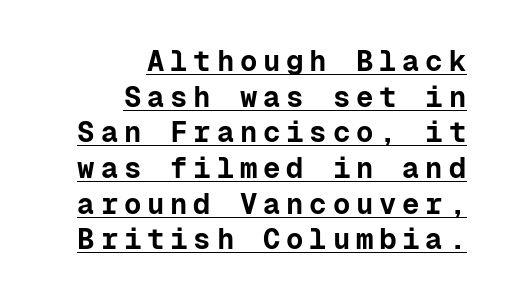
The face used here has the dense, thick strokes of a bold. All the whitespace from short lines collects on the left. Type style note: lacks serifs. The face used here is monospaced, like something from a code editor. The letterforms stand isolated, each surrounded by extra space. You can tell it's not italic because the verticals are truly vertical.
